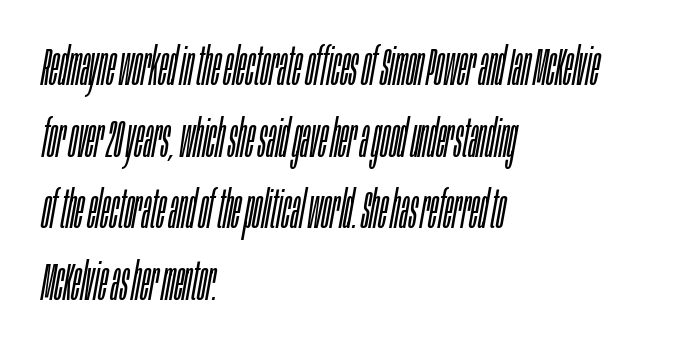
The image shows 53 px light, condensed type, italic (leaning right); set left-aligned, normal line spacing (1.35x), normal letter spacing, not underlined; low stroke contrast and a large x-height.
